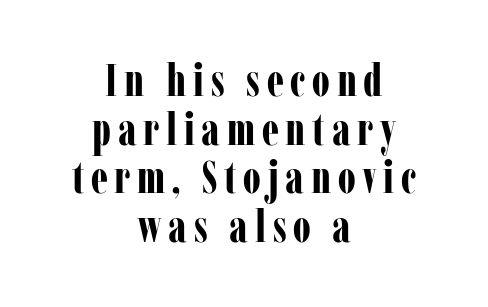
The image shows 45 px bold, condensed serif type, upright; set centered, tight line spacing (1.08x), not underlined; low stroke contrast and a medium x-height.
